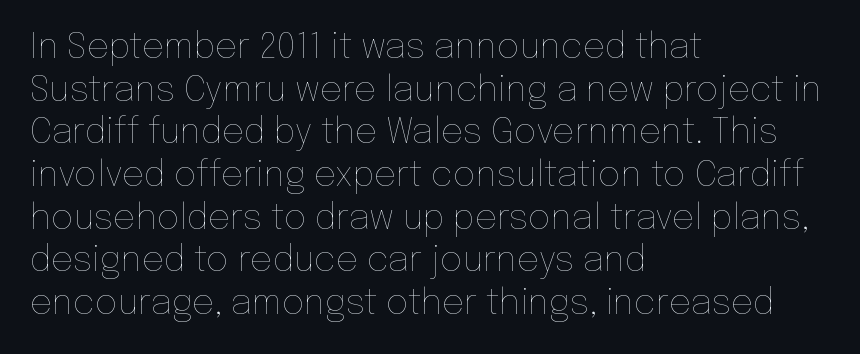
{"italic": "no", "bold": "no", "weight": "thin", "width": "normal", "stroke_contrast": "low", "x_height": "medium", "monospaced": "no", "underline": "no", "align": "left", "line_spacing_ratio": 1.22, "letter_spacing": "normal", "letter_spacing_em": 0.0, "glyph_px": 35}
